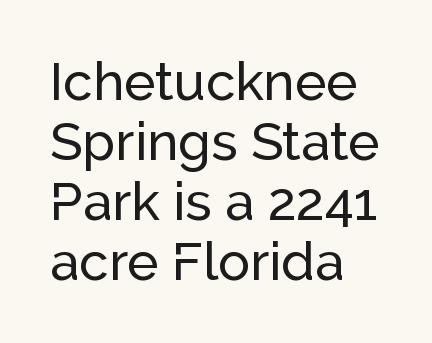
The passage shown is typed in a proportional face where columns would drift. The specimen omits any rule beneath the text block's lines. Is there much room between lines? No — they nearly touch. Which margin do the lines hug? The left one — the right edge is uneven.
